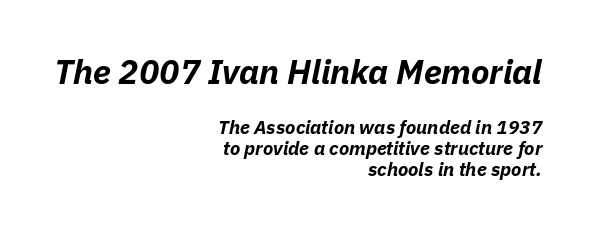
Q: Is the text bold? A: Yes.
Q: Is the text italic (slanted)? A: Yes, it leans right by about 11 degrees.
Q: Is the text underlined? A: No.
Q: How is the paragraph aligned? A: Right-aligned.
Q: Is the spacing between letters normal or unusually wide? A: Normal.
Q: Is the spacing between lines tight, normal or loose? A: Tight.
Q: Which block of text is set in a larger size, the first (top) or the second (bottom)? A: The first (top) one.
Q: Width (condensed, normal, or wide)? A: Normal.
Q: Stroke contrast? A: Low.
Q: x-height? A: Medium.
Q: Monospaced? A: No.
